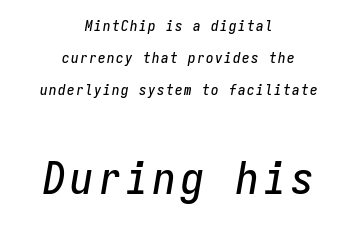
Looks like terminal output: every glyph gets an equal slot. This rendering features lettering with no underline. Looking at the ascenders, they clearly lean. Vertically, the passage feels expansive, rows floating well apart.
